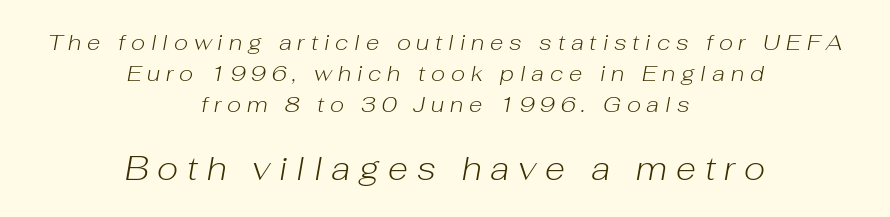
Decoration check: the copy has no underline. Every row of glyphs is offset so its center matches the block's center. Characters are canted at an angle relative to the baseline's perpendicular. This sample has the flowing, uneven cadence of proportional lettering.
